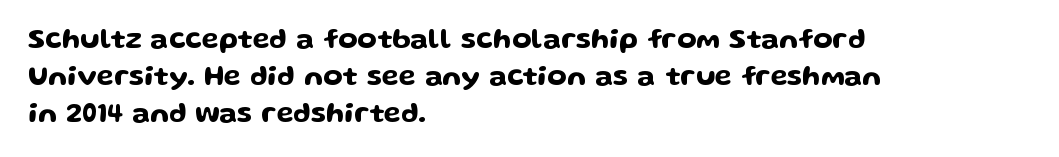
This sample has the flowing, uneven cadence of proportional lettering. The paragraph has a hard left edge and a soft right edge. The lettering holds an erect, upright posture throughout. The gap between lines stays unmarked. Look at the tracking — it's just the regular setting, nothing added.
